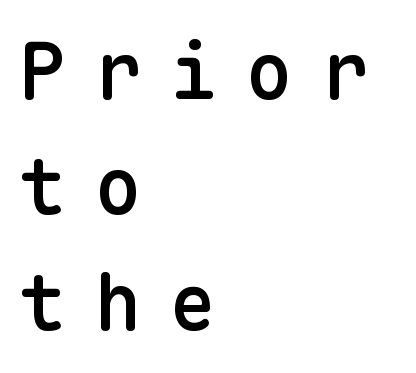
The image shows 78 px semibold sans-serif type, upright, monospaced; set left-aligned, normal line spacing (1.48x), unusually wide letter spacing (+0.37 em), not underlined; low stroke contrast and a medium x-height.
